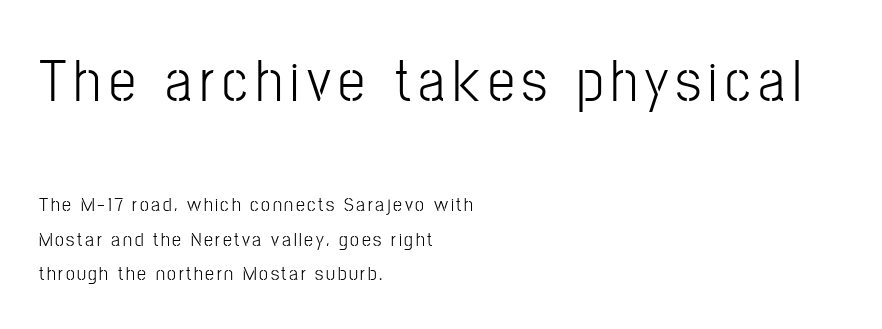
The image shows 60 px light, condensed sans-serif type, upright; set left-aligned, line spacing 1.72x, not underlined; the first (top) block is 3.0x larger; low stroke contrast and a medium x-height.
